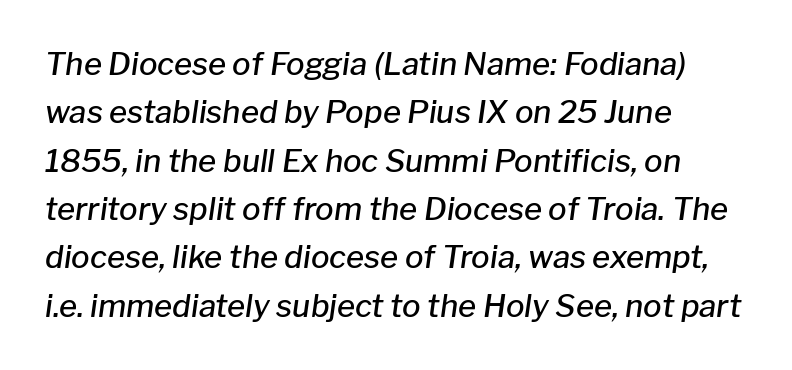
Quick note: underline off. Is the letter spacing exaggerated? No — it looks like the ordinary default. Is the type slanted? Yes — the strokes lean at a clear angle. Think of a printed novel: that variable character pitch is what you see here.
